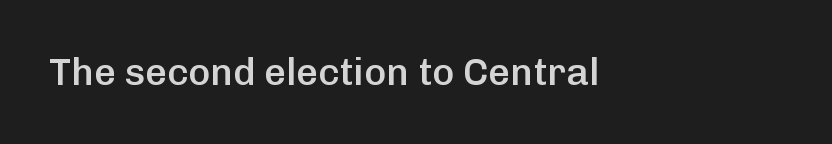
The image shows 38 px semibold sans-serif type, upright; set left-aligned, normal letter spacing, not underlined; low stroke contrast and a medium x-height.
